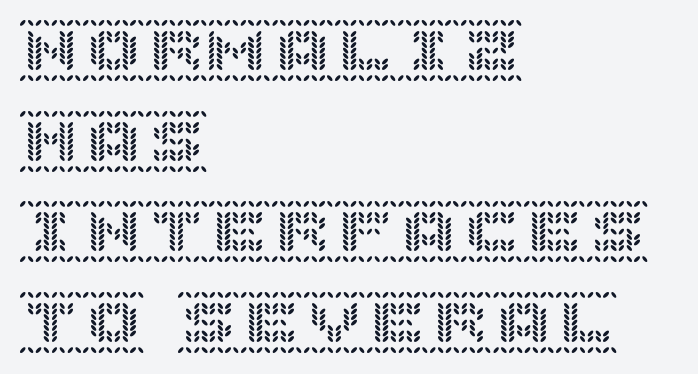
Q: Is the text italic (slanted)? A: No, it is upright.
Q: Is the text underlined? A: No.
Q: How is the paragraph aligned? A: Left-aligned.
Q: Is the spacing between letters normal or unusually wide? A: Normal.
Q: Is the spacing between lines tight, normal or loose? A: Normal.
Q: Width (condensed, normal, or wide)? A: Normal.
Q: x-height? A: Large.
